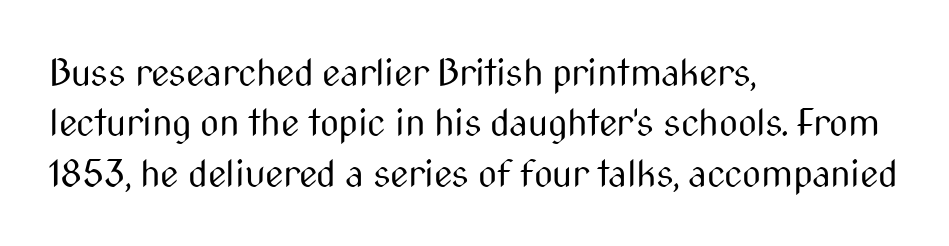
{"serif": "no", "italic": "no", "bold": "no", "weight": "regular", "width": "condensed", "stroke_contrast": "medium", "x_height": "medium", "monospaced": "no", "underline": "no", "align": "left", "line_spacing": "normal", "line_spacing_ratio": 1.36, "letter_spacing": "normal", "letter_spacing_em": 0.0, "glyph_px": 37}
